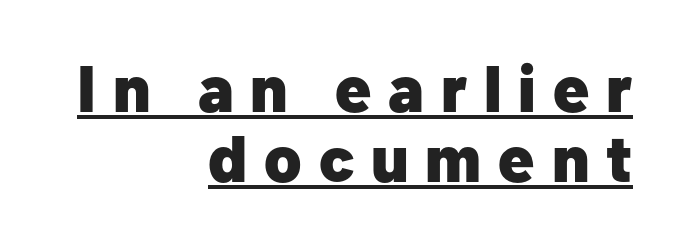
Characters remain perfectly vertical along every line. This sample has the flowing, uneven cadence of proportional lettering. Is there an underline? Yes — a line sits under the letters. Visually the block forms a straight wall on the right and a jagged coastline on the left. Unlike a traditional serif, this face leaves its strokes unadorned.
